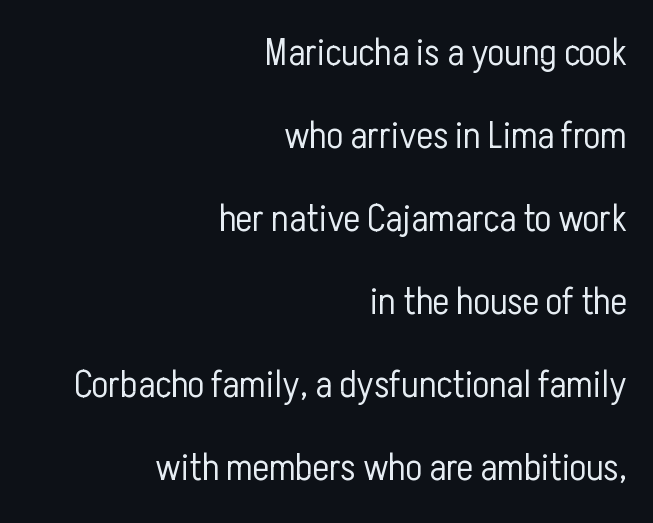
{"serif": "no", "italic": "no", "bold": "no", "weight": "light", "width": "condensed", "stroke_contrast": "low", "x_height": "medium", "monospaced": "no", "underline": "no", "align": "right", "line_spacing": "loose", "line_spacing_ratio": 2.13, "letter_spacing": "normal", "letter_spacing_em": 0.0, "glyph_px": 39}
